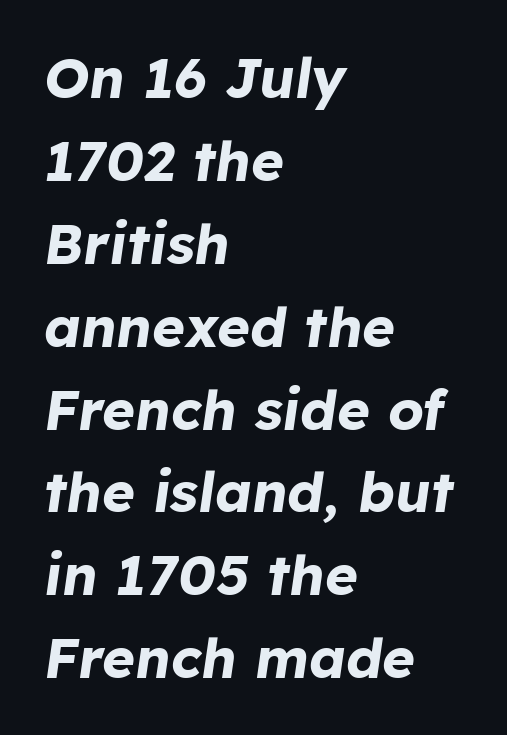
Q: Is the text bold? A: Yes.
Q: Is the text italic (slanted)? A: Yes, it leans right by about 8 degrees.
Q: Is the text underlined? A: No.
Q: How is the paragraph aligned? A: Left-aligned.
Q: Is the spacing between letters normal or unusually wide? A: Normal.
Q: Is the spacing between lines tight, normal or loose? A: Normal.
Q: Width (condensed, normal, or wide)? A: Normal.
Q: Stroke contrast? A: Low.
Q: x-height? A: Medium.
Q: Monospaced? A: No.
